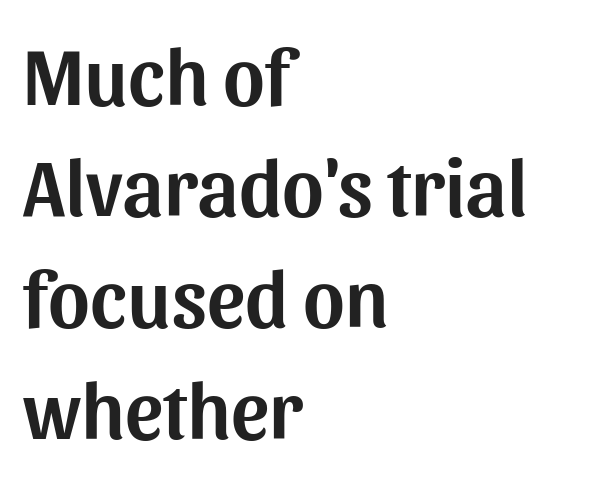
{"serif": "no", "italic": "no", "width": "normal", "stroke_contrast": "medium", "x_height": "medium", "monospaced": "no", "underline": "no", "align": "left", "line_spacing": "normal", "line_spacing_ratio": 1.39, "letter_spacing": "normal", "letter_spacing_em": 0.0, "glyph_px": 80}
